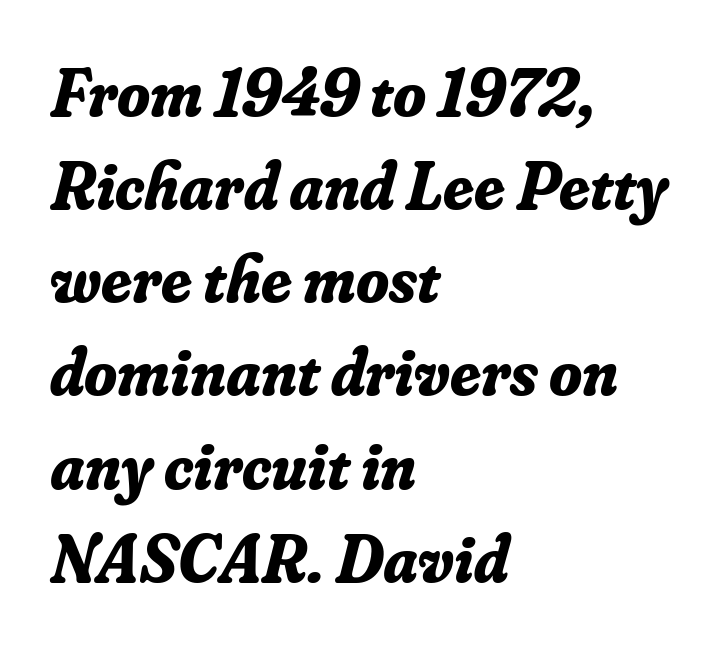
{"serif": "yes", "italic": "yes", "lean": "right", "slant_degrees": 16, "bold": "yes", "weight": "bold", "width": "normal", "stroke_contrast": "low", "x_height": "small", "monospaced": "no", "underline": "no", "align": "left", "line_spacing": "normal", "line_spacing_ratio": 1.39, "letter_spacing": "normal", "letter_spacing_em": 0.0, "glyph_px": 67}
